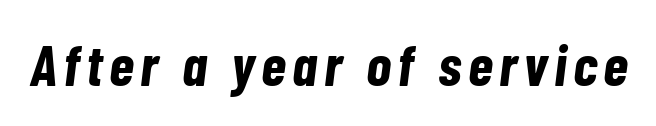
{"italic": "yes", "lean": "right", "slant_degrees": 7, "bold": "yes", "weight": "bold", "width": "condensed", "stroke_contrast": "low", "x_height": "medium", "monospaced": "no", "underline": "no", "glyph_px": 58}
